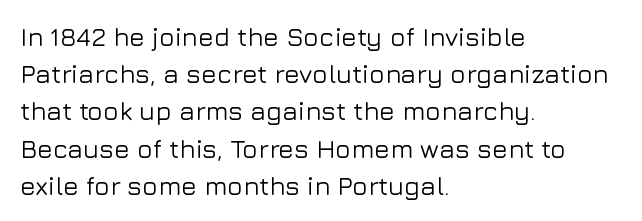
{"italic": "no", "underline": "no", "align": "left", "line_spacing": "normal", "line_spacing_ratio": 1.43, "letter_spacing": "normal", "letter_spacing_em": 0.0, "glyph_px": 26}
